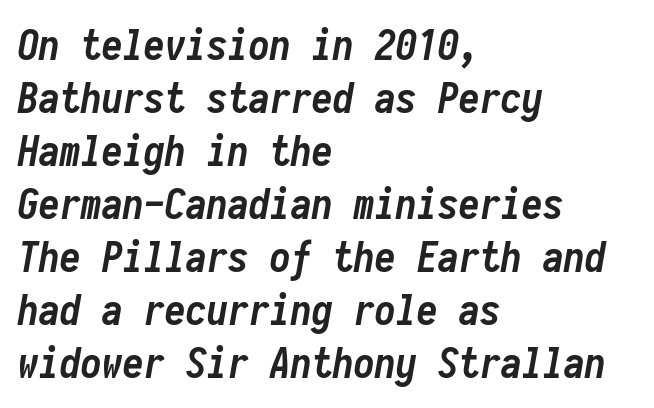
Nobody touched the tracking dial on this one. One-word summary of the alignment: left. Think of a typewriter: that constant character pitch is what you see here. A clean baseline with only descenders dipping below it. Slanted lettering throughout.
